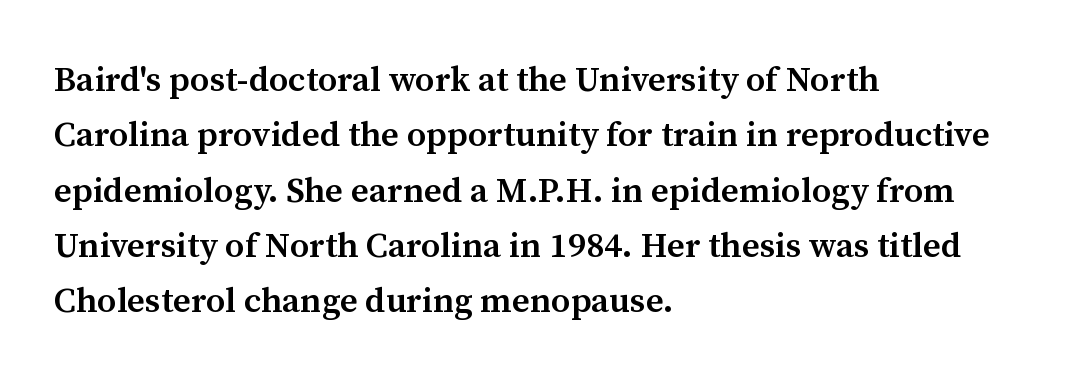
The image shows 35 px semibold serif type, upright; set left-aligned, normal line spacing (1.58x), normal letter spacing, not underlined; medium stroke contrast and a medium x-height.
